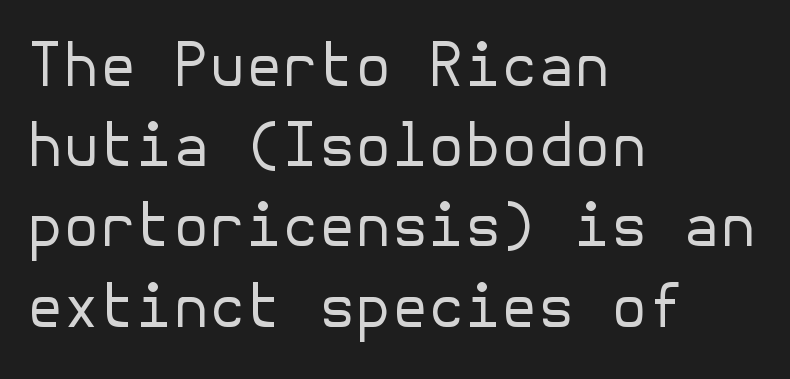
The image shows 59 px regular-weight sans-serif type, upright; set left-aligned, normal line spacing (1.36x), normal letter spacing, not underlined; low stroke contrast and a medium x-height.
